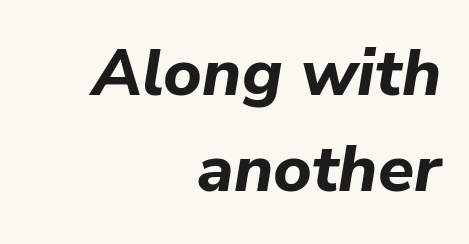
{"italic": "yes", "lean": "right", "slant_degrees": 9, "bold": "yes", "weight": "bold", "width": "normal", "stroke_contrast": "low", "x_height": "medium", "monospaced": "no", "underline": "no", "align": "right", "line_spacing": "normal", "line_spacing_ratio": 1.46, "letter_spacing": "normal", "letter_spacing_em": 0.0, "glyph_px": 66}
